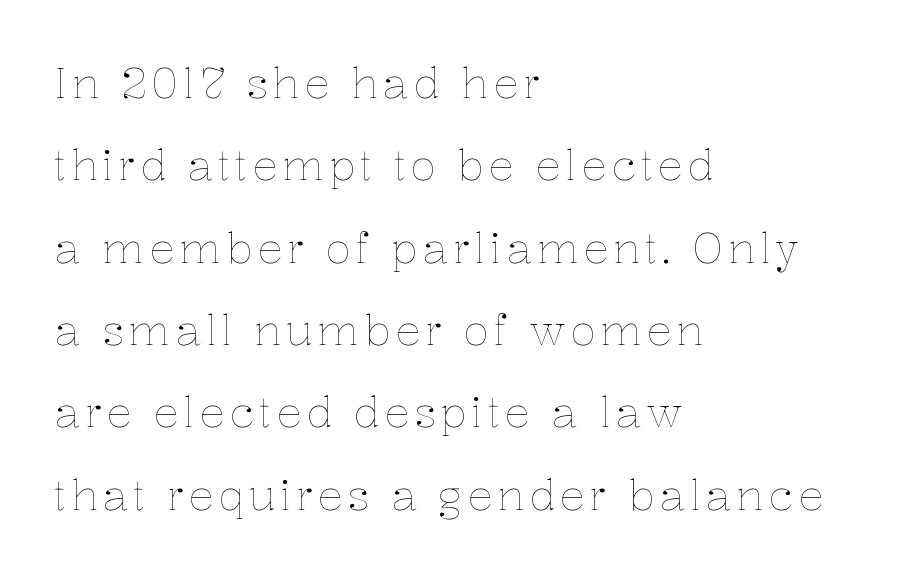
Q: Is the text bold? A: No.
Q: Is the text italic (slanted)? A: No, it is upright.
Q: Is the text underlined? A: No.
Q: How is the paragraph aligned? A: Left-aligned.
Q: Is the spacing between lines tight, normal or loose? A: Loose.
Q: Width (condensed, normal, or wide)? A: Normal.
Q: Stroke contrast? A: Low.
Q: x-height? A: Medium.
Q: Monospaced? A: No.
